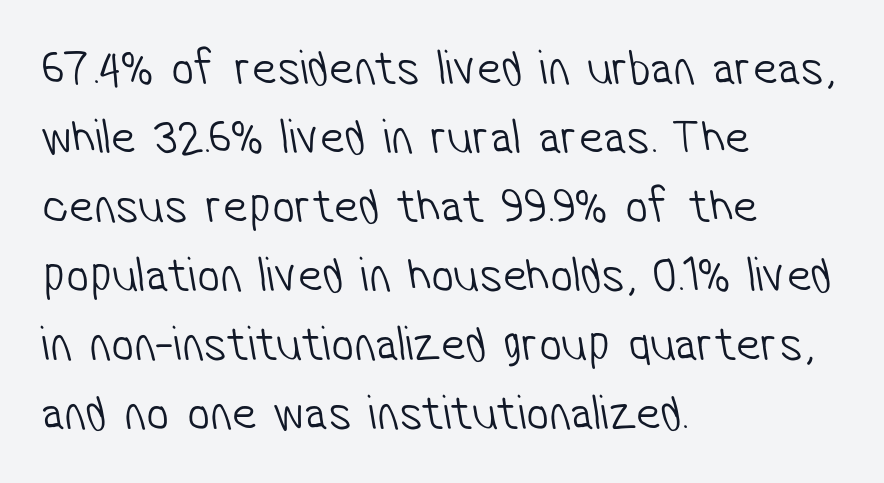
The image shows 50 px light, condensed sans-serif type; set left-aligned, normal line spacing (1.38x), normal letter spacing, not underlined; low stroke contrast and a medium x-height.
